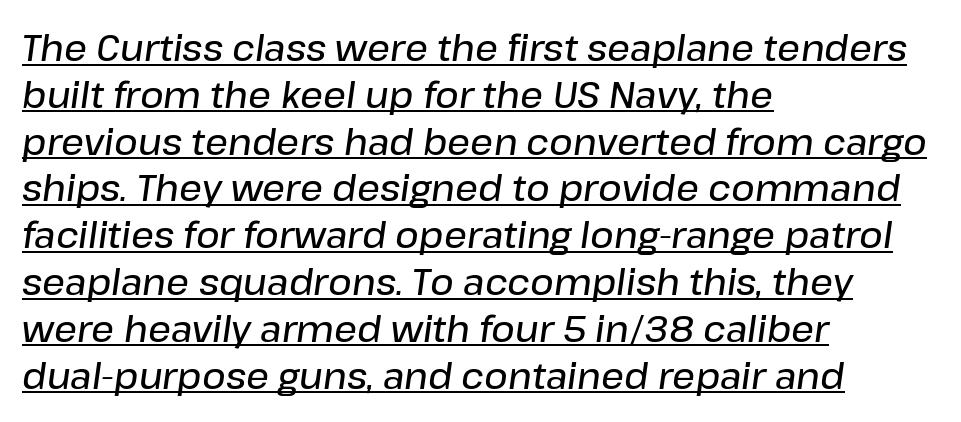
Q: Is the text bold? A: Semi-bold.
Q: Is the text italic (slanted)? A: Yes, it leans right by about 8 degrees.
Q: Is the text underlined? A: Yes.
Q: How is the paragraph aligned? A: Left-aligned.
Q: Is the spacing between letters normal or unusually wide? A: Normal.
Q: Is the spacing between lines tight, normal or loose? A: Normal.
Q: Width (condensed, normal, or wide)? A: Normal.
Q: Stroke contrast? A: Low.
Q: x-height? A: Medium.
Q: Monospaced? A: No.
